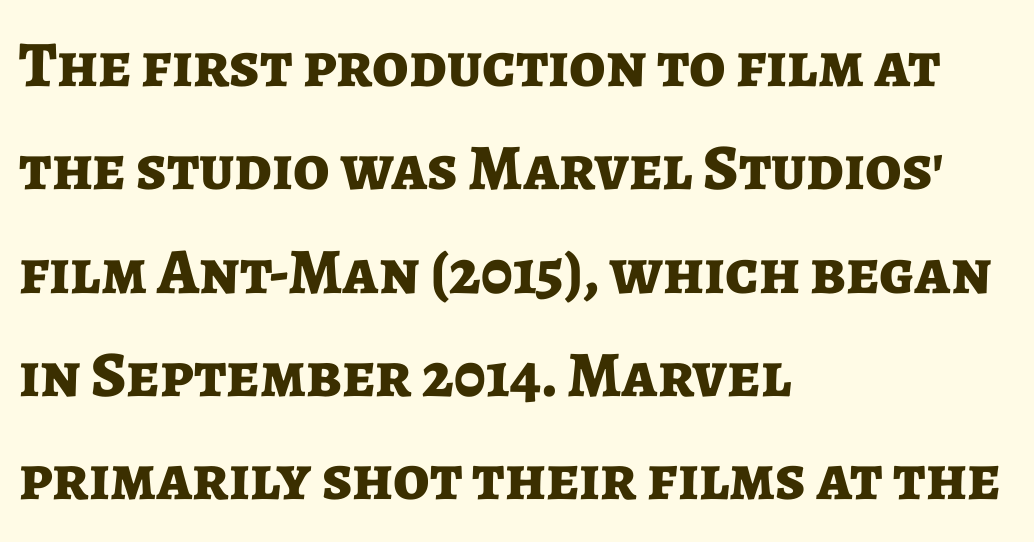
Q: Is the text bold? A: Yes.
Q: Is the text italic (slanted)? A: No, it is upright.
Q: Is the typeface a serif or a sans-serif typeface? A: Sans-serif.
Q: Is the text underlined? A: No.
Q: How is the paragraph aligned? A: Left-aligned.
Q: Is the spacing between letters normal or unusually wide? A: Normal.
Q: Is the spacing between lines tight, normal or loose? A: Normal.
Q: Width (condensed, normal, or wide)? A: Normal.
Q: Stroke contrast? A: Low.
Q: x-height? A: Medium.
Q: Monospaced? A: No.
